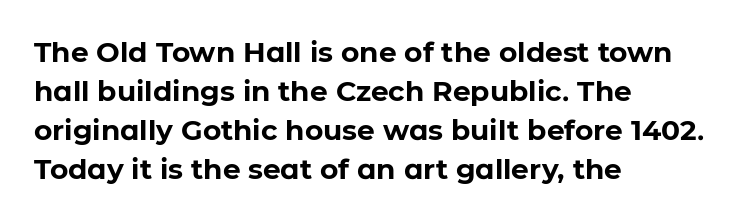
In terms of posture, this sample is upright. Does the weight exceed regular? Yes, all the way to bold. Nothing unusual about the tracking: characters are spaced as the font intends. The line-height multiplier appears to be the usual default. The face used here is proportionally spaced, like ordinary book or web type. The words here are not underlined.
